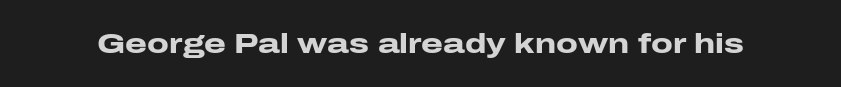
{"serif": "no", "italic": "no", "bold": "yes", "weight": "heavy", "width": "wide", "stroke_contrast": "low", "x_height": "medium", "monospaced": "no", "underline": "no", "letter_spacing": "normal", "letter_spacing_em": 0.0, "glyph_px": 28}
